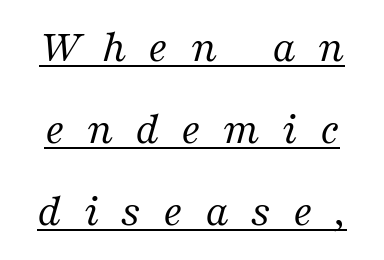
{"serif": "yes", "italic": "yes", "lean": "right", "slant_degrees": 16, "bold": "no", "weight": "regular", "width": "normal", "stroke_contrast": "medium", "x_height": "medium", "monospaced": "no", "underline": "yes", "line_spacing_ratio": 1.78, "letter_spacing": "wide", "letter_spacing_em": 0.48, "glyph_px": 46}
